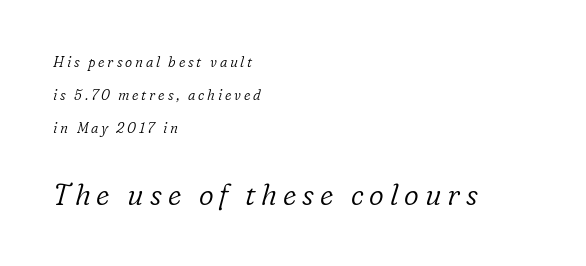
Q: Is the text bold? A: No.
Q: Is the text italic (slanted)? A: Yes, it leans right by about 16 degrees.
Q: Is the typeface a serif or a sans-serif typeface? A: Serif.
Q: Is the text underlined? A: No.
Q: How is the paragraph aligned? A: Left-aligned.
Q: Is the spacing between letters normal or unusually wide? A: Unusually wide.
Q: Is the spacing between lines tight, normal or loose? A: Loose.
Q: Which block of text is set in a larger size, the first (top) or the second (bottom)? A: The second (bottom) one.
Q: Width (condensed, normal, or wide)? A: Normal.
Q: Stroke contrast? A: Low.
Q: x-height? A: Medium.
Q: Monospaced? A: No.
